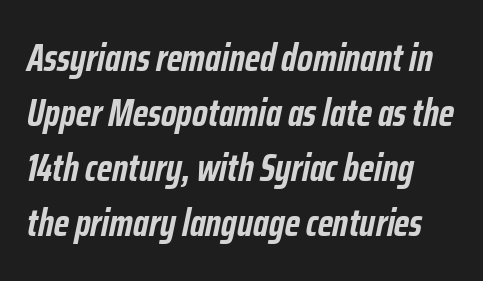
Note the varied advance widths — an 'i' is clearly narrower than an 'm'. Vertically, the passage feels balanced, rows spaced as you'd expect. This is oblique type, the kind used for emphasis or titles. This sample uses plain, unmodified letter spacing. The space beneath each line is pristine and unruled.
